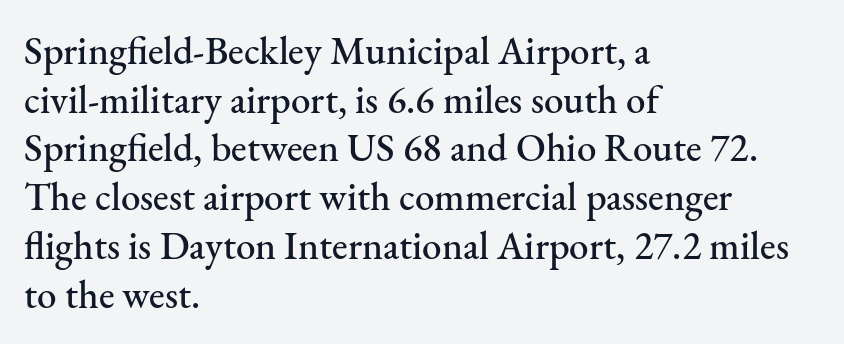
Little horizontal feet cap the strokes, marking this as serif type. Teacher's note: observe the even left margin — that is flush-left alignment. Looks like regular typesetting: each glyph gets only the width it needs. In terms of letterspacing, this is plain default setting. The typography opts for an upright posture over an oblique one.
